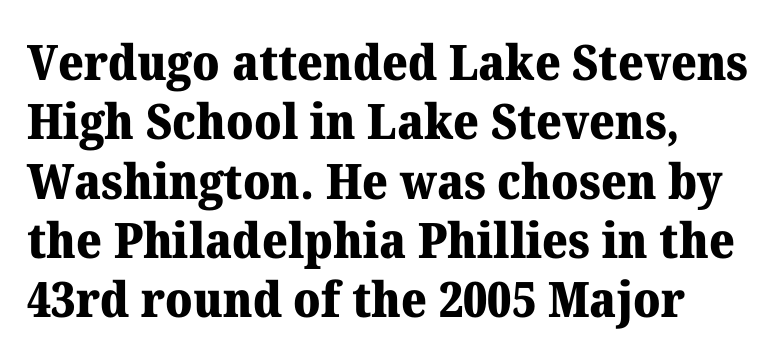
Is this a fixed-width face? No — the glyphs have proportional, varying widths. The space beneath each line is pristine and unruled. This sample uses a serif face. Vertical strokes here are truly vertical.
